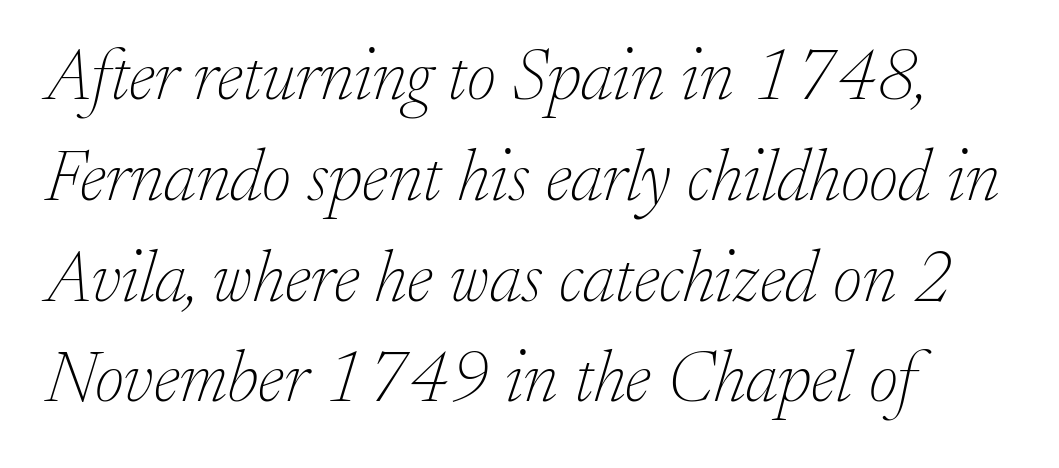
The image shows 72 px thin serif type, italic (leaning right); set left-aligned, normal line spacing (1.4x), normal letter spacing, not underlined; low stroke contrast and a small x-height.
